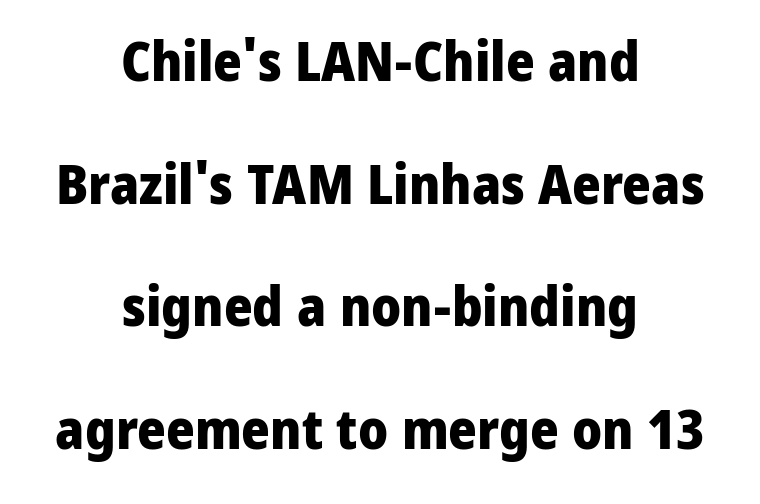
There is no visible air inserted between adjacent glyphs. Regarding serifs, this sample does without them. Layout note: lines centered. On the weight axis this lands at bold, roughly 700. Quick note: underline off. Posture: vertical.
